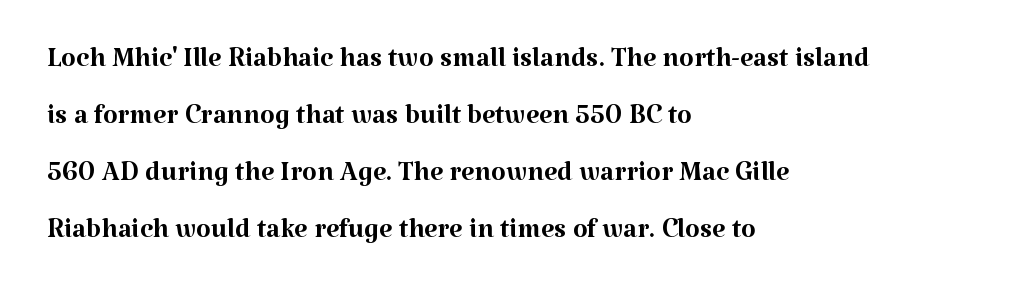
{"serif": "yes", "italic": "no", "bold": "no", "weight": "regular", "width": "normal", "stroke_contrast": "medium", "x_height": "medium", "monospaced": "no", "underline": "no", "align": "left", "line_spacing": "normal", "line_spacing_ratio": 1.5, "letter_spacing": "normal", "letter_spacing_em": 0.0, "glyph_px": 38}
